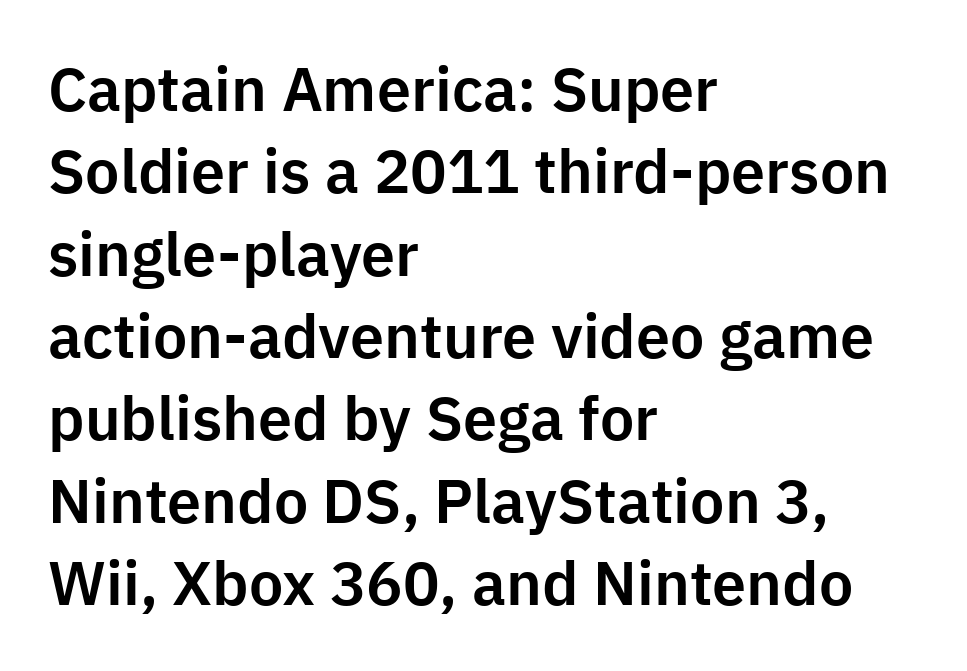
The image shows 61 px sans-serif type, upright; set left-aligned, normal line spacing (1.35x), normal letter spacing, not underlined; low stroke contrast and a medium x-height.
